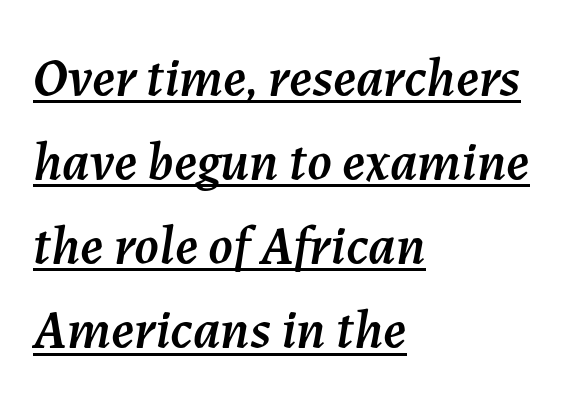
Is the type slanted? Yes — the strokes lean at a clear angle. Nothing unusual about the tracking: characters are spaced as the font intends. You could not count columns in this text — the font is proportionally spaced. Left-aligned paragraph, ragged on the right. Emphasis is given by a line drawn under the lettering. Regular leading.
